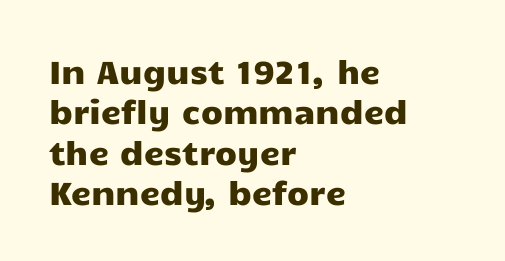
The image shows 32 px wide sans-serif type, upright; set left-aligned, normal line spacing (1.26x), normal letter spacing, not underlined; low stroke contrast and a medium x-height.
